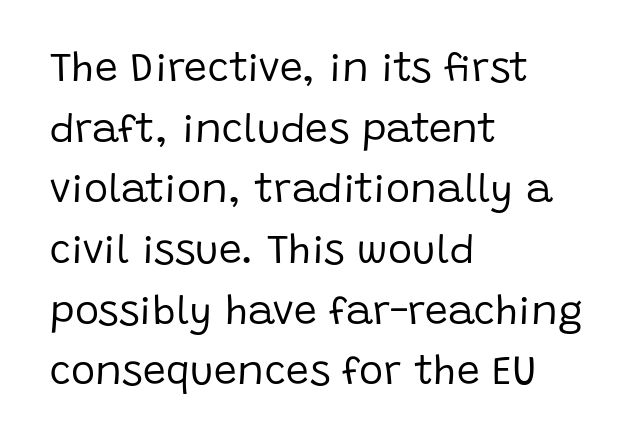
Q: Is the text bold? A: No.
Q: Is the text italic (slanted)? A: No, it is upright.
Q: Is the typeface a serif or a sans-serif typeface? A: Sans-serif.
Q: Is the text underlined? A: No.
Q: How is the paragraph aligned? A: Left-aligned.
Q: Is the spacing between letters normal or unusually wide? A: Normal.
Q: Is the spacing between lines tight, normal or loose? A: Normal.
Q: Width (condensed, normal, or wide)? A: Normal.
Q: Stroke contrast? A: Low.
Q: x-height? A: Large.
Q: Monospaced? A: No.
